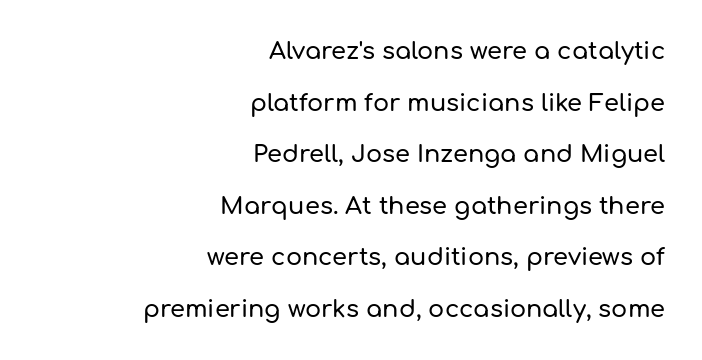
{"italic": "no", "underline": "no", "align": "right", "line_spacing": "loose", "line_spacing_ratio": 2.15, "letter_spacing": "normal", "letter_spacing_em": 0.0, "glyph_px": 24}
